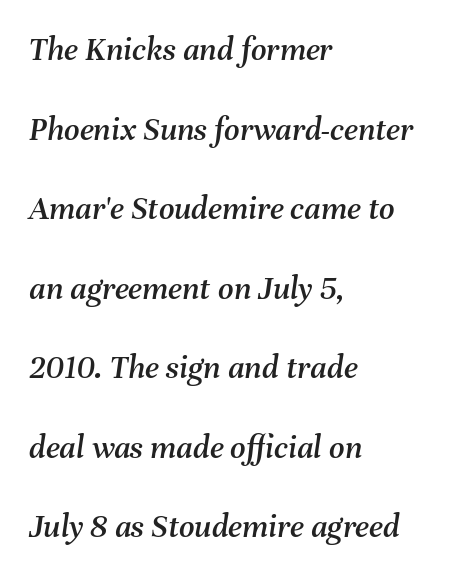
The image shows 34 px text type, italic (leaning right); set left-aligned, loose line spacing (2.34x), normal letter spacing, not underlined; medium stroke contrast and a medium x-height.
